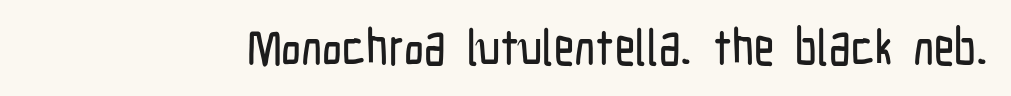
Each letter's strokes conclude bluntly, with no projecting serifs. You can tell it's not italic because the verticals are truly vertical. The type is set solid horizontally, with unmodified tracking. Honestly, there is no underline to notice here at all. The passage shown is typed in a proportional face where columns would drift.
